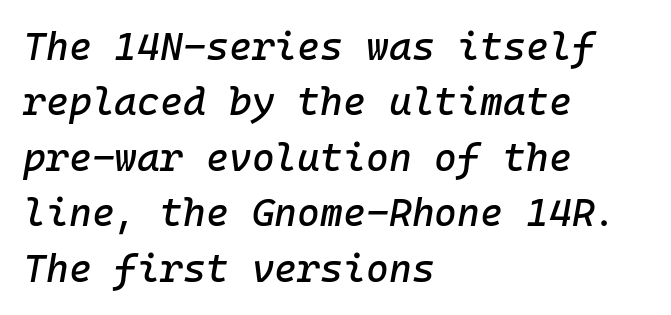
Monospaced: the letters line up in strict vertical columns. This sample keeps an unexceptional amount of space between lines. The rendering keeps characters at their native spacing. A student would call this left alignment; a typographer would say flush left, rag right. The rendering applies a slant to the glyphs.
